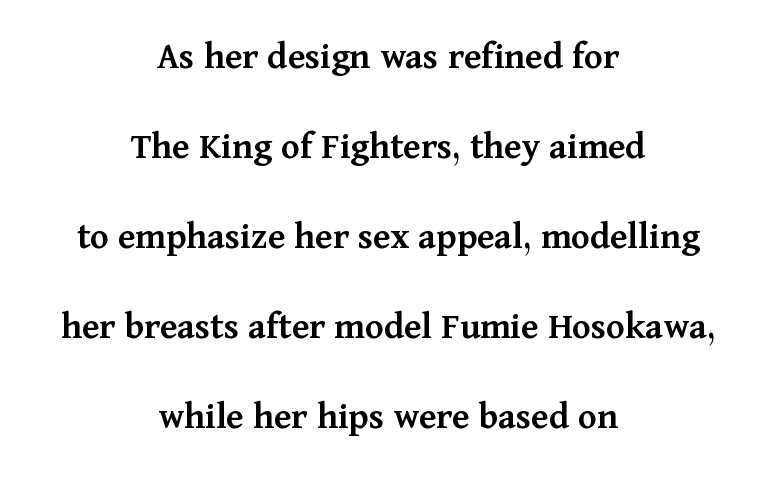
Q: Is the text bold? A: Semi-bold.
Q: Is the text italic (slanted)? A: No, it is upright.
Q: Is the typeface a serif or a sans-serif typeface? A: Serif.
Q: Is the text underlined? A: No.
Q: How is the paragraph aligned? A: Centered.
Q: Is the spacing between letters normal or unusually wide? A: Normal.
Q: Is the spacing between lines tight, normal or loose? A: Loose.
Q: Width (condensed, normal, or wide)? A: Normal.
Q: Stroke contrast? A: Medium.
Q: x-height? A: Medium.
Q: Monospaced? A: No.
